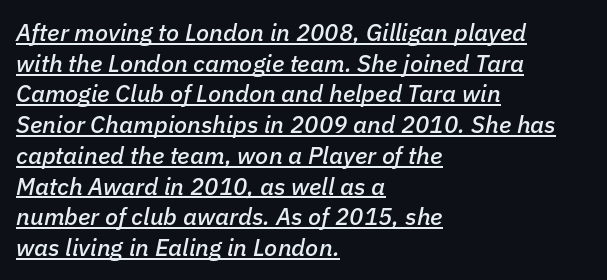
Q: Is the text italic (slanted)? A: Yes, it leans right by about 11 degrees.
Q: Is the text underlined? A: Yes.
Q: How is the paragraph aligned? A: Left-aligned.
Q: Is the spacing between letters normal or unusually wide? A: Normal.
Q: Is the spacing between lines tight, normal or loose? A: Normal.
